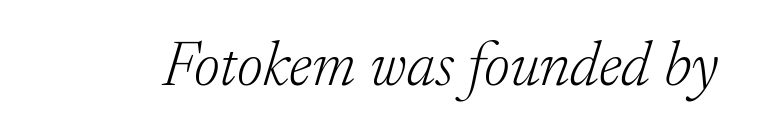
The image shows 63 px light serif type, italic (leaning right); set normal letter spacing, not underlined; low stroke contrast and a small x-height.
